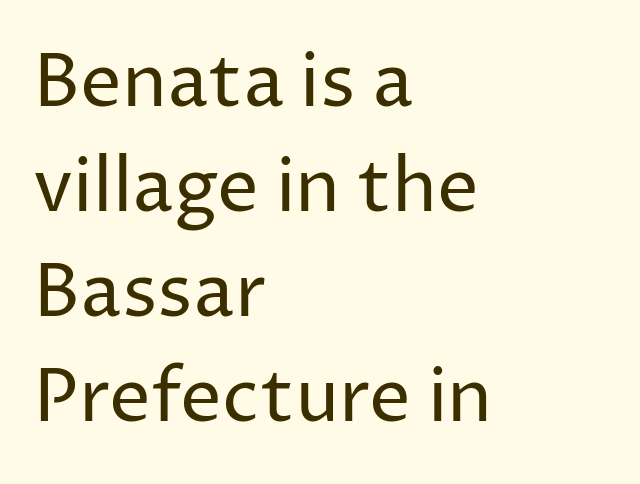
No chunkiness to these letters — they're not bold. Typeset ragged right — the left edge is the straight one. The letters advance in unequal steps, a hallmark of proportional type. Descender tails drop into unmarked territory. Each letter's strokes conclude bluntly, with no projecting serifs. Leading: standard.
